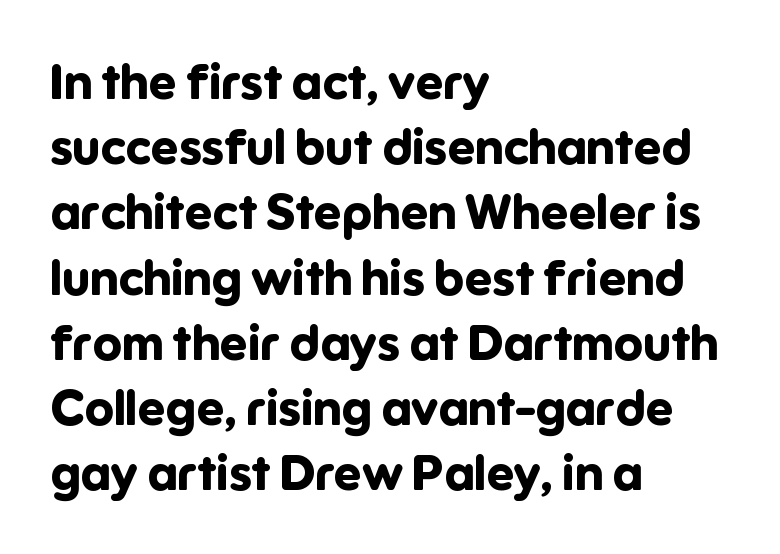
Q: Is the text bold? A: Yes.
Q: Is the text italic (slanted)? A: No, it is upright.
Q: Is the typeface a serif or a sans-serif typeface? A: Sans-serif.
Q: Is the text underlined? A: No.
Q: How is the paragraph aligned? A: Left-aligned.
Q: Is the spacing between letters normal or unusually wide? A: Normal.
Q: Is the spacing between lines tight, normal or loose? A: Normal.
Q: Width (condensed, normal, or wide)? A: Normal.
Q: Stroke contrast? A: Low.
Q: x-height? A: Medium.
Q: Monospaced? A: No.
